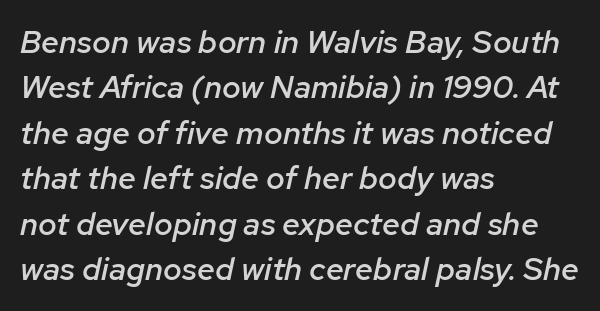
The image shows 32 px semibold type, italic (leaning right); set left-aligned, normal line spacing (1.42x), normal letter spacing, not underlined; low stroke contrast and a medium x-height.
